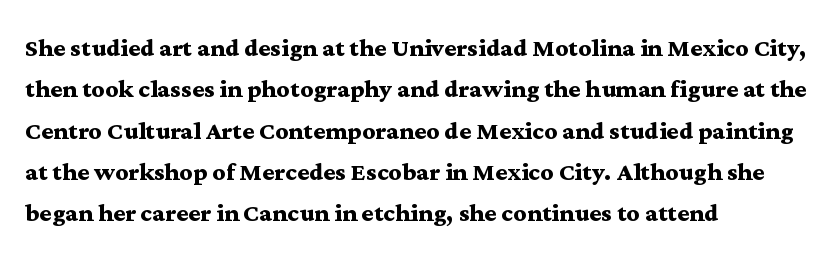
Q: Is the text bold? A: Yes.
Q: Is the text italic (slanted)? A: No, it is upright.
Q: Is the typeface a serif or a sans-serif typeface? A: Serif.
Q: Is the text underlined? A: No.
Q: How is the paragraph aligned? A: Left-aligned.
Q: Is the spacing between letters normal or unusually wide? A: Normal.
Q: Is the spacing between lines tight, normal or loose? A: Normal.
Q: Width (condensed, normal, or wide)? A: Wide.
Q: Stroke contrast? A: Medium.
Q: x-height? A: Medium.
Q: Monospaced? A: No.
